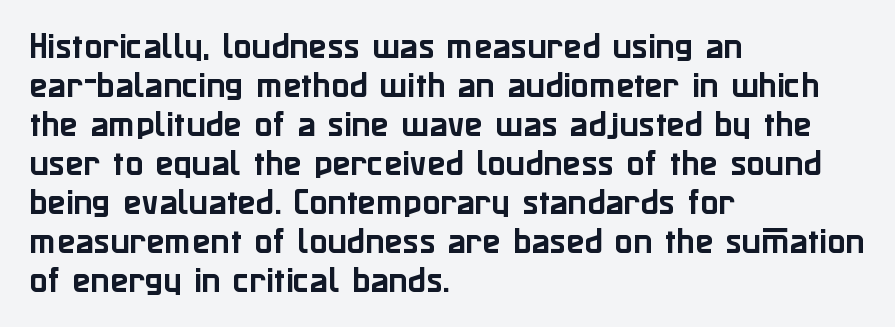
Line spacing here is normal. Words appear dense and cohesive because spacing is normal. Horizontal alignment here is leftward, the default for most running prose. Italic? Not at all — the glyphs are vertical. Classification — sans serif.
